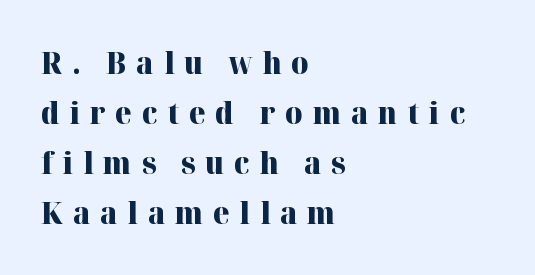
Q: Is the text bold? A: Yes.
Q: Is the text italic (slanted)? A: No, it is upright.
Q: Is the typeface a serif or a sans-serif typeface? A: Serif.
Q: Is the text underlined? A: No.
Q: How is the paragraph aligned? A: Left-aligned.
Q: Is the spacing between letters normal or unusually wide? A: Unusually wide.
Q: Is the spacing between lines tight, normal or loose? A: Normal.
Q: Width (condensed, normal, or wide)? A: Normal.
Q: Stroke contrast? A: High.
Q: x-height? A: Medium.
Q: Monospaced? A: No.
